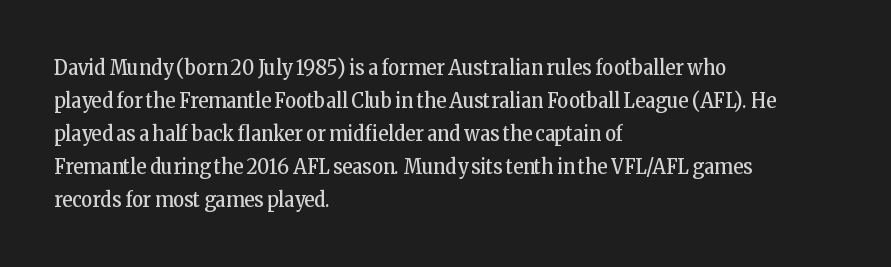
{"italic": "no", "bold": "no", "underline": "no", "align": "left", "line_spacing": "normal", "line_spacing_ratio": 1.57, "letter_spacing": "normal", "letter_spacing_em": 0.0, "glyph_px": 21}
